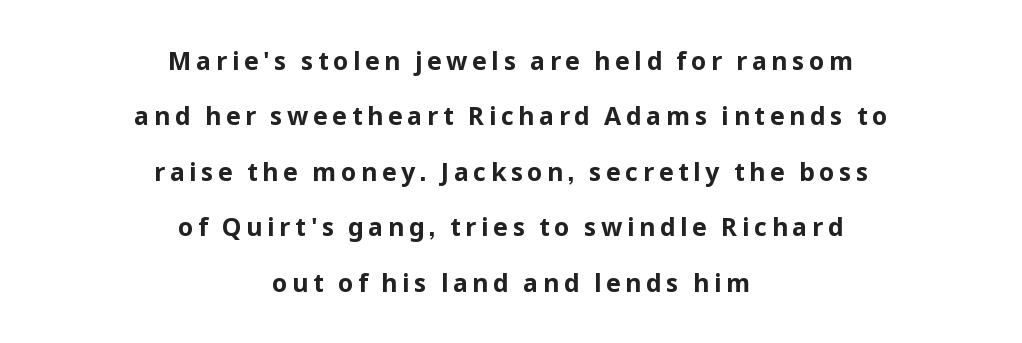
{"italic": "no", "bold": "yes", "underline": "no", "align": "center", "line_spacing": "loose", "line_spacing_ratio": 2.22, "glyph_px": 25}
